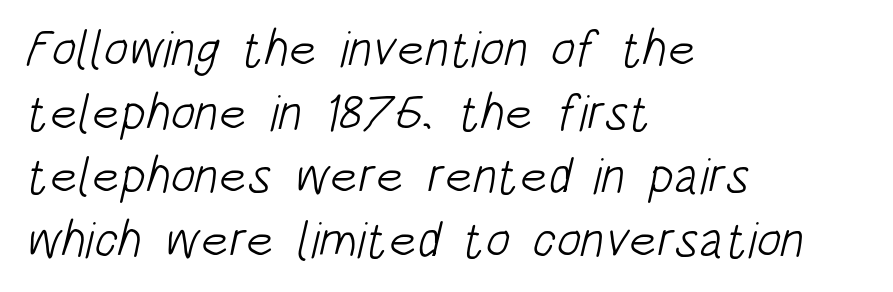
What's the leading like? Ordinary, nothing unusual. The cut favours lightness, reaching ordinary text weight at its darkest. The typesetter chose a ragged-right arrangement here. You could not count columns in this text — the font is proportionally spaced.
